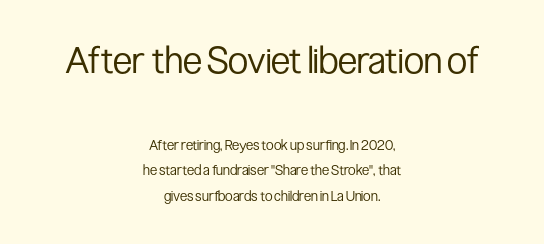
Q: Is the text bold? A: No.
Q: Is the text italic (slanted)? A: No, it is upright.
Q: Is the typeface a serif or a sans-serif typeface? A: Sans-serif.
Q: Is the text underlined? A: No.
Q: How is the paragraph aligned? A: Centered.
Q: Is the spacing between letters normal or unusually wide? A: Normal.
Q: Which block of text is set in a larger size, the first (top) or the second (bottom)? A: The first (top) one.
Q: Width (condensed, normal, or wide)? A: Condensed.
Q: Stroke contrast? A: Low.
Q: x-height? A: Medium.
Q: Monospaced? A: No.
